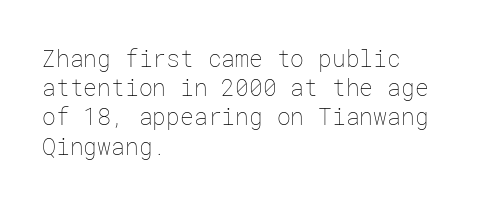
Nothing unusual about the tracking: characters are spaced as the font intends. Caption: multi-line text, flush left, ragged right. How would I describe the line gaps? Plain and ordinary. Unbolded letterforms with no extra heft.
